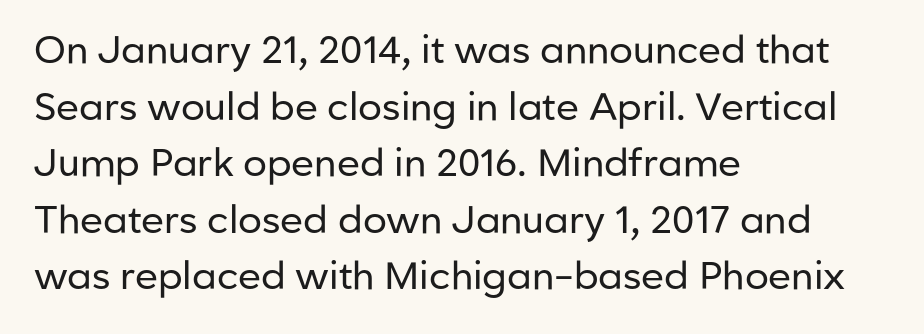
The passage shown is typed in a proportional face where columns would drift. Leftover space on each line is placed entirely after the last word. Is this a heavy cut? Hardly; it is regular or lighter. The baseline area is clear. No italicization has been applied; the sample stays upright. The glyphs in this specimen are sans serif.
